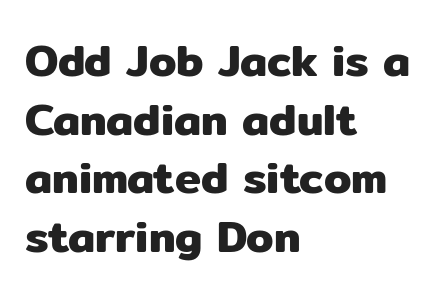
The typography opts for an upright posture over an oblique one. Visually the block forms a straight wall on the left and a jagged coastline on the right. Each word holds together tightly as a unit, with standard inter-letter gaps. A typesetter would label this face a sans.
